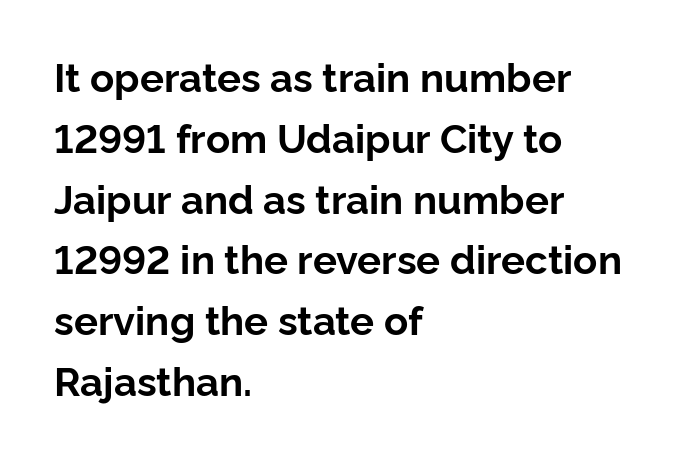
{"serif": "no", "italic": "no", "bold": "yes", "weight": "bold", "width": "normal", "stroke_contrast": "low", "x_height": "medium", "monospaced": "no", "underline": "no", "align": "left", "line_spacing": "normal", "line_spacing_ratio": 1.52, "letter_spacing": "normal", "letter_spacing_em": 0.0, "glyph_px": 40}
